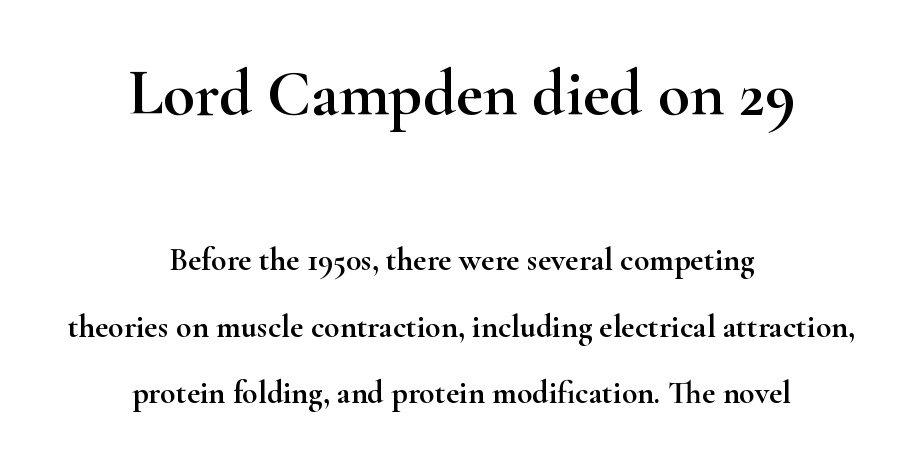
Q: Is the text italic (slanted)? A: No, it is upright.
Q: Is the typeface a serif or a sans-serif typeface? A: Serif.
Q: Is the text underlined? A: No.
Q: How is the paragraph aligned? A: Centered.
Q: Is the spacing between letters normal or unusually wide? A: Normal.
Q: Is the spacing between lines tight, normal or loose? A: Loose.
Q: Which block of text is set in a larger size, the first (top) or the second (bottom)? A: The first (top) one.
Q: Width (condensed, normal, or wide)? A: Wide.
Q: Stroke contrast? A: High.
Q: x-height? A: Small.
Q: Monospaced? A: No.
